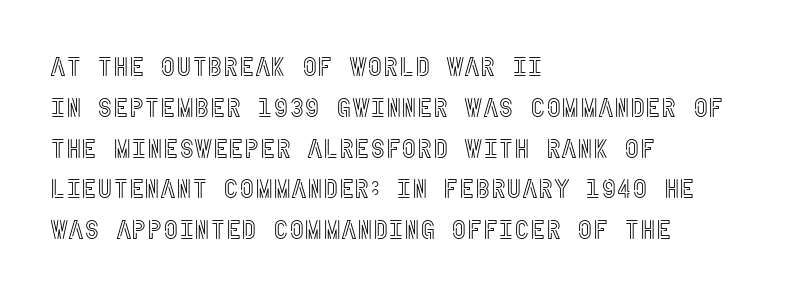
The image shows 27 px text type, upright; set left-aligned, normal line spacing (1.51x), normal letter spacing, not underlined.
